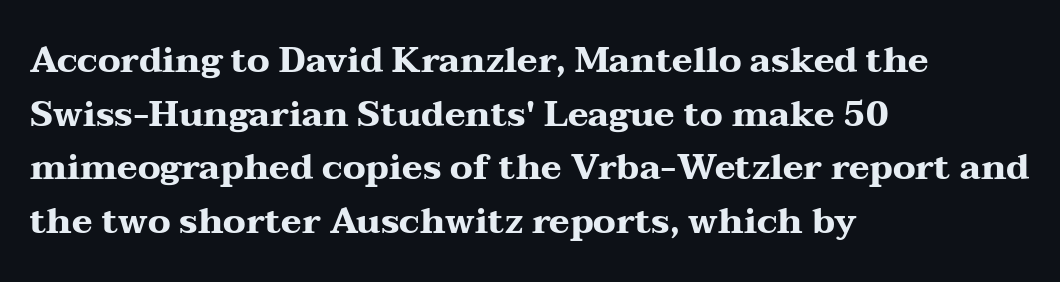
{"serif": "yes", "italic": "no", "bold": "yes", "weight": "heavy", "width": "wide", "stroke_contrast": "medium", "x_height": "medium", "monospaced": "no", "underline": "no", "align": "left", "line_spacing": "normal", "line_spacing_ratio": 1.53, "letter_spacing": "normal", "letter_spacing_em": 0.0, "glyph_px": 35}
